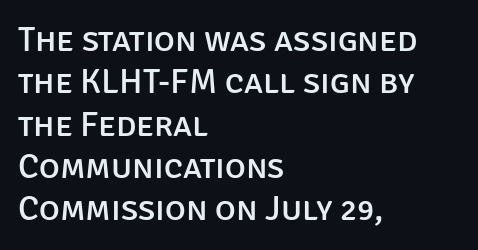
The image shows 35 px sans-serif type, upright; set left-aligned, line spacing 1.21x, normal letter spacing, not underlined; low stroke contrast and a large x-height.
